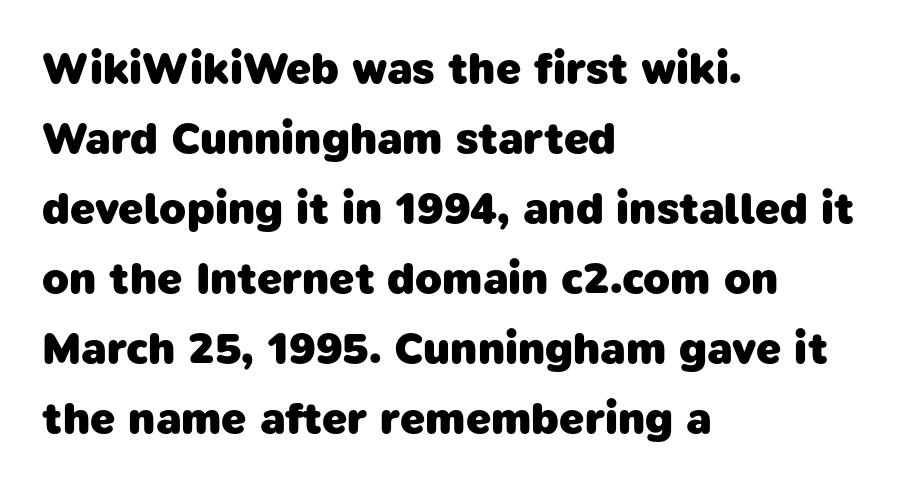
This sample has the flowing, uneven cadence of proportional lettering. Type without underlining. The typesetter chose a ragged-right arrangement here. Short note: letters normally spaced. The sample has been set heavy, in full bold.
